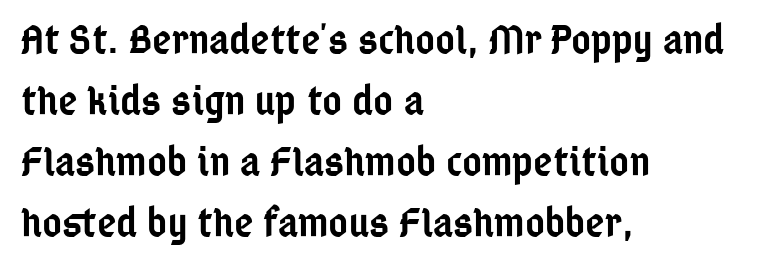
Inter-character spacing is left at the font's built-in metrics. Quick note: not italic, upright. A bare baseline throughout the passage. Visually the block forms a straight wall on the left and a jagged coastline on the right.
